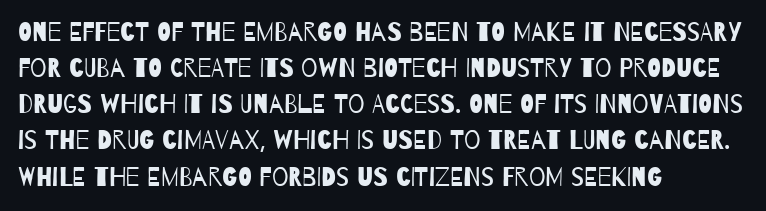
{"bold": "no", "underline": "no", "align": "left", "line_spacing": "normal", "line_spacing_ratio": 1.39, "letter_spacing": "normal", "letter_spacing_em": 0.0, "glyph_px": 26}
